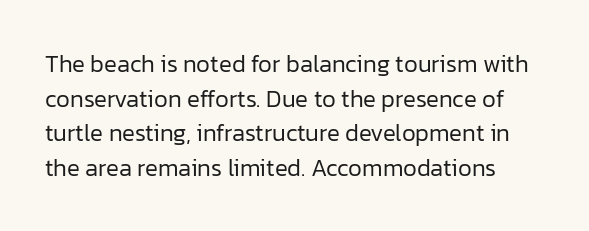
Q: Is the text bold? A: No.
Q: Is the text italic (slanted)? A: No, it is upright.
Q: Is the text underlined? A: No.
Q: Is the spacing between letters normal or unusually wide? A: Normal.
Q: Is the spacing between lines tight, normal or loose? A: Normal.
